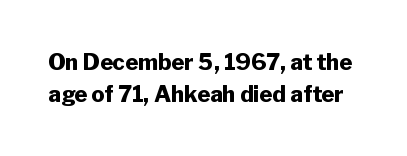
{"italic": "no", "bold": "yes", "underline": "no", "line_spacing": "normal", "line_spacing_ratio": 1.44, "letter_spacing": "normal", "letter_spacing_em": 0.0, "glyph_px": 22}
